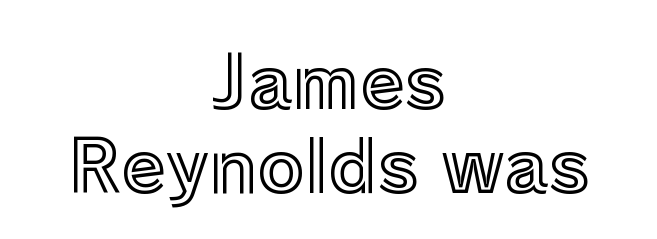
Q: Is the text italic (slanted)? A: No, it is upright.
Q: Is the text underlined? A: No.
Q: How is the paragraph aligned? A: Centered.
Q: Is the spacing between letters normal or unusually wide? A: Normal.
Q: Width (condensed, normal, or wide)? A: Normal.
Q: x-height? A: Medium.
Q: Monospaced? A: No.
